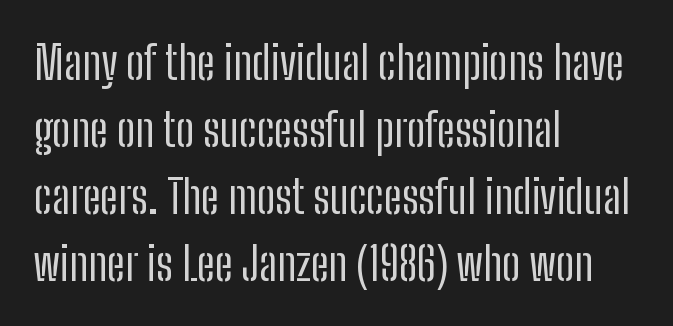
Q: Is the text bold? A: No.
Q: Is the text italic (slanted)? A: No, it is upright.
Q: Is the typeface a serif or a sans-serif typeface? A: Sans-serif.
Q: Is the text underlined? A: No.
Q: How is the paragraph aligned? A: Left-aligned.
Q: Is the spacing between letters normal or unusually wide? A: Normal.
Q: Is the spacing between lines tight, normal or loose? A: Normal.
Q: Width (condensed, normal, or wide)? A: Condensed.
Q: Stroke contrast? A: Low.
Q: x-height? A: Medium.
Q: Monospaced? A: No.
